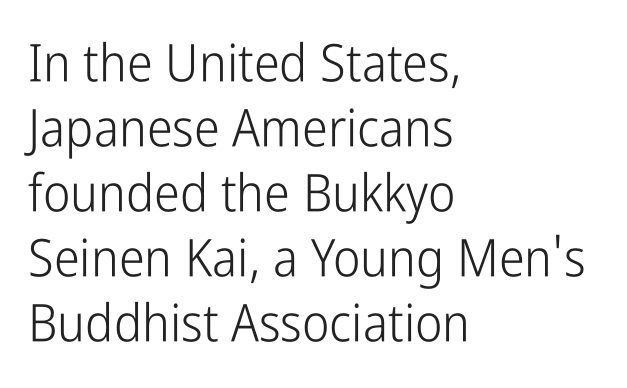
{"serif": "no", "italic": "no", "bold": "no", "weight": "light", "width": "condensed", "stroke_contrast": "low", "x_height": "medium", "monospaced": "no", "underline": "no", "align": "left", "line_spacing": "normal", "line_spacing_ratio": 1.25, "letter_spacing": "normal", "letter_spacing_em": 0.0, "glyph_px": 52}
